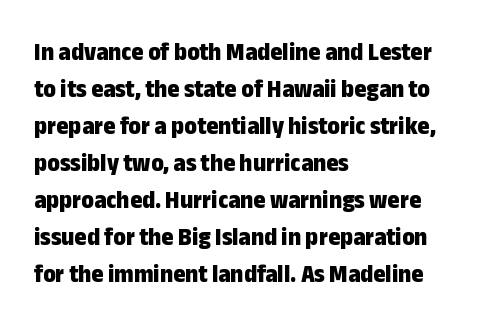
These words are printed bold, with thick strokes throughout. Between one letter and the next there's only the usual sliver of space. The letters stand straight up with perfectly vertical stems. The rendering anchors every line to the left-hand side. The leading is moderate, giving the passage an even texture.
